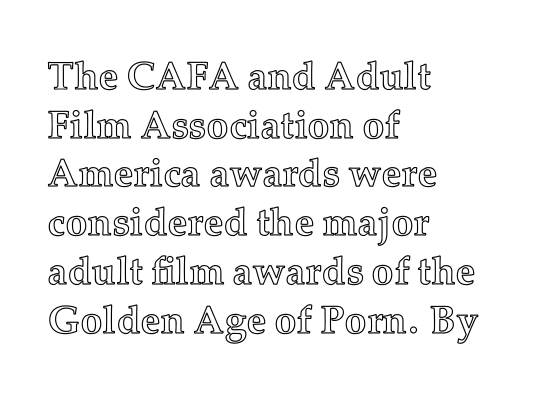
The foot of each line stays bare and open. Caption: multi-line text, flush left, ragged right. Italic? Not at all — the glyphs are vertical. Spacing verdict: proportional, widths tailored to each character.
